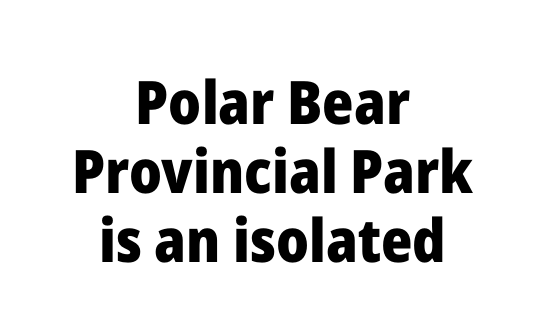
No feet cap the strokes, marking this as sans-serif type. Nope, not italic — everything's standing straight. This sample has the flowing, uneven cadence of proportional lettering. The designer dialed line spacing down below the default. On the weight axis this lands at bold, roughly 700. A student would call this center alignment; a typographer would say set centered.
